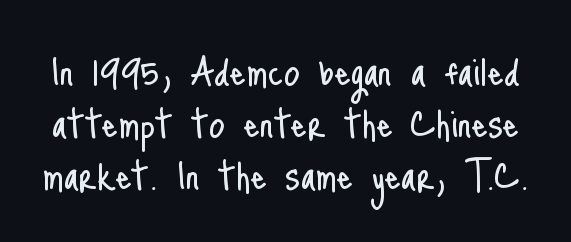
The characters display no serif detailing; their extremities are plain. The letters stand upright; this is a roman face. In terms of leading, this rendering errs on the cramped side. Letter spacing: default. Unmarked baselines from the first word to the last. Is the stroke heavy? The answer is a plain regular-or-lighter.
